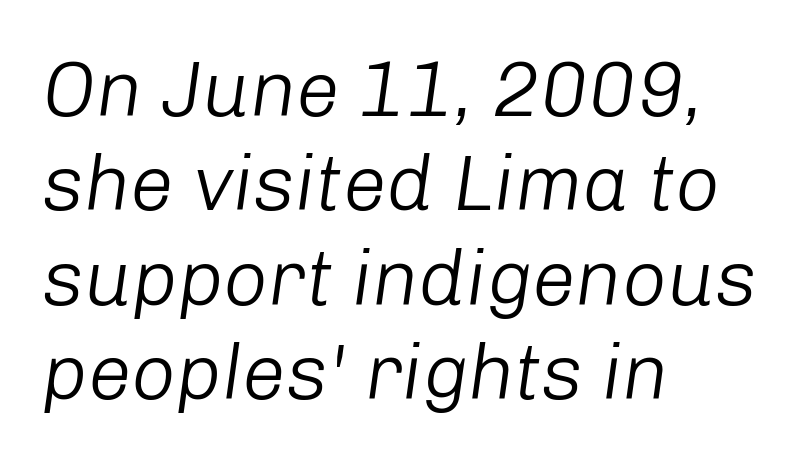
The image shows 78 px light type, italic (leaning right); set left-aligned, line spacing 1.21x, normal letter spacing, not underlined; low stroke contrast and a medium x-height.
